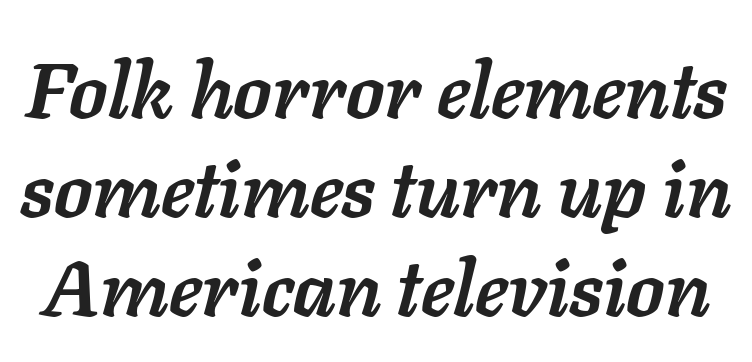
The image shows 78 px semibold type, italic (leaning right); set normal line spacing (1.27x), normal letter spacing, not underlined; low stroke contrast and a medium x-height.
